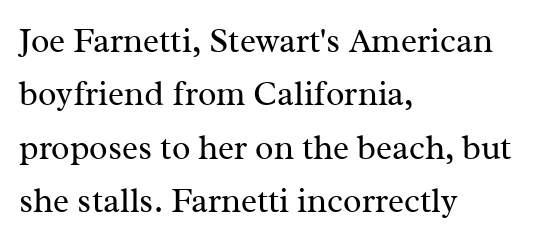
Q: Is the text bold? A: No.
Q: Is the text italic (slanted)? A: No, it is upright.
Q: Is the typeface a serif or a sans-serif typeface? A: Serif.
Q: Is the text underlined? A: No.
Q: How is the paragraph aligned? A: Left-aligned.
Q: Is the spacing between letters normal or unusually wide? A: Normal.
Q: Is the spacing between lines tight, normal or loose? A: Normal.
Q: Width (condensed, normal, or wide)? A: Normal.
Q: Stroke contrast? A: Medium.
Q: x-height? A: Medium.
Q: Monospaced? A: No.
